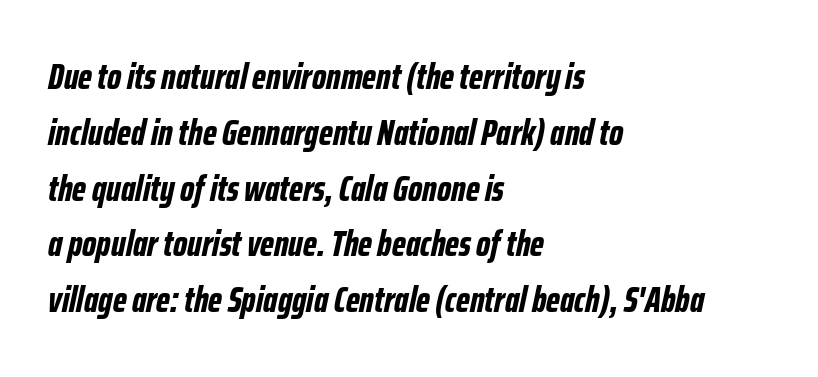
Q: Is the text bold? A: Yes.
Q: Is the text italic (slanted)? A: Yes, it leans right by about 12 degrees.
Q: Is the text underlined? A: No.
Q: How is the paragraph aligned? A: Left-aligned.
Q: Is the spacing between letters normal or unusually wide? A: Normal.
Q: Is the spacing between lines tight, normal or loose? A: Normal.
Q: Width (condensed, normal, or wide)? A: Condensed.
Q: Stroke contrast? A: Low.
Q: x-height? A: Medium.
Q: Monospaced? A: No.
